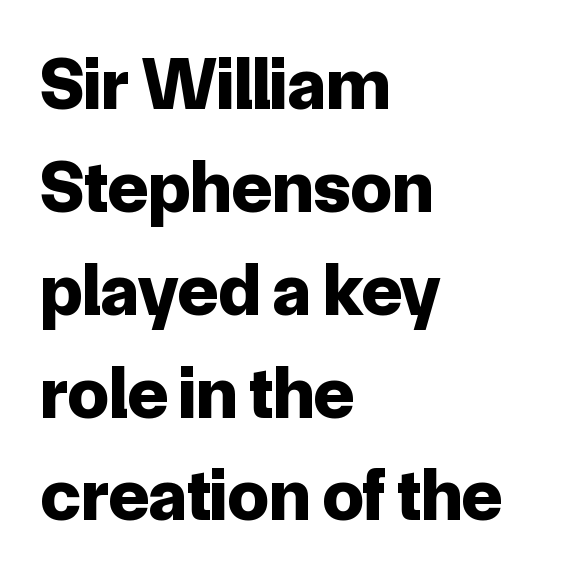
{"serif": "no", "italic": "no", "bold": "yes", "weight": "bold", "width": "normal", "stroke_contrast": "low", "x_height": "medium", "monospaced": "no", "underline": "no", "align": "left", "line_spacing": "normal", "line_spacing_ratio": 1.39, "letter_spacing": "normal", "letter_spacing_em": 0.0, "glyph_px": 74}
